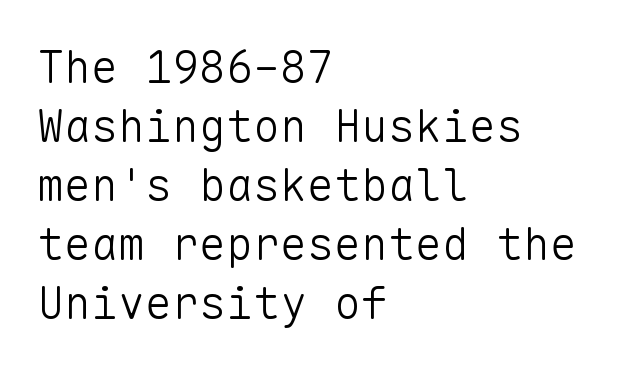
The face used here is monospaced, like something from a code editor. Style check: upright. Interline gaps are of average width in this sample. Are there feet on the stems? There aren't — it's a sans. One-word summary of the alignment: left.
